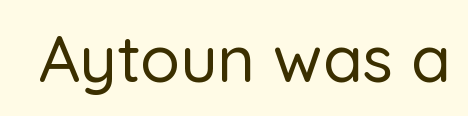
The passage shown is typed in a proportional face where columns would drift. Do the letters lean? They stand straight. Each row of text sits above clean, open space. Each word holds together tightly as a unit, with standard inter-letter gaps. This rendering employs a face without finishing strokes, i.e., a sans-serif.
